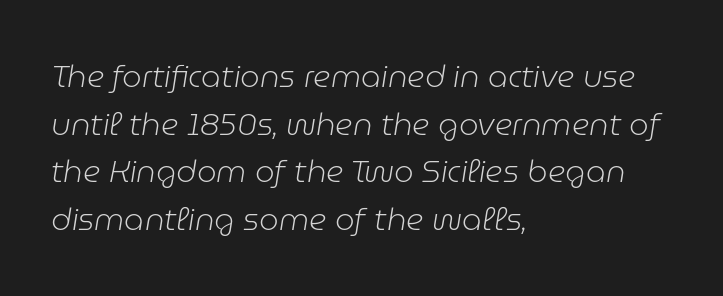
The image shows 31 px light type, italic (leaning right); set left-aligned, normal line spacing (1.54x), normal letter spacing, not underlined; low stroke contrast and a medium x-height.
